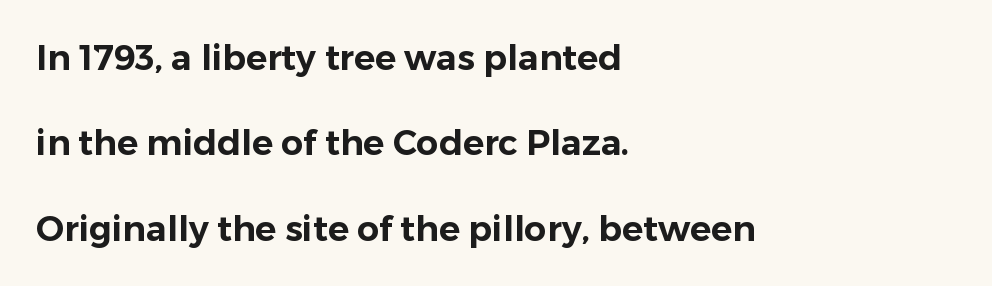
Lines of text with bare space underneath. Vertical strokes here are truly vertical. A typesetter would call this proportional, since set widths differ per character. Type style note: lacks serifs. Is the block centered? No — it sits flush against the left margin.
